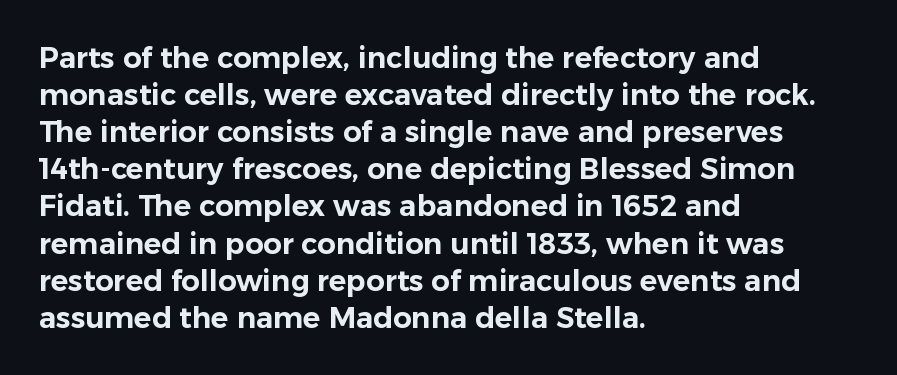
Q: Is the text italic (slanted)? A: No, it is upright.
Q: Is the typeface a serif or a sans-serif typeface? A: Sans-serif.
Q: Is the text underlined? A: No.
Q: How is the paragraph aligned? A: Left-aligned.
Q: Is the spacing between letters normal or unusually wide? A: Normal.
Q: Is the spacing between lines tight, normal or loose? A: Normal.
Q: Width (condensed, normal, or wide)? A: Normal.
Q: Stroke contrast? A: Low.
Q: x-height? A: Medium.
Q: Monospaced? A: No.
